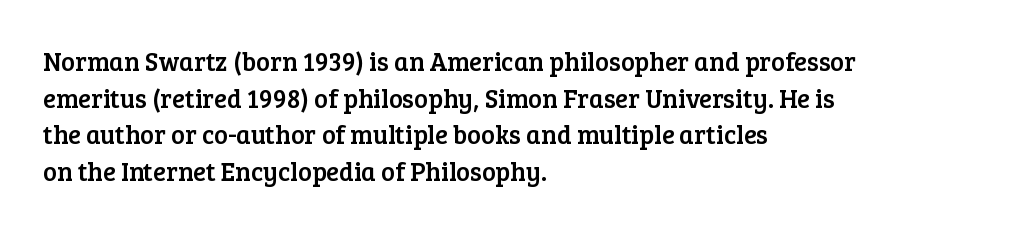
The image shows 26 px text type, upright; set left-aligned, normal line spacing (1.41x), normal letter spacing, not underlined.
